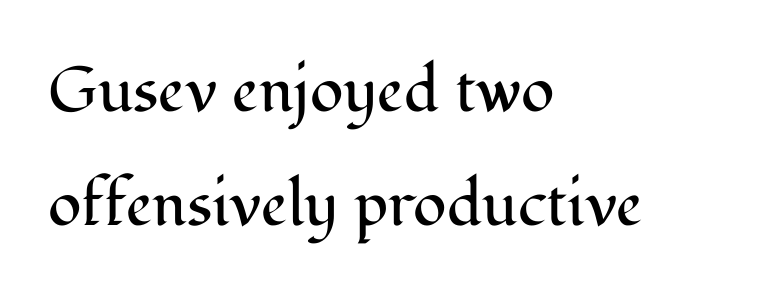
{"serif": "yes", "italic": "no", "bold": "no", "weight": "regular", "width": "normal", "stroke_contrast": "medium", "x_height": "medium", "monospaced": "no", "underline": "no", "align": "left", "line_spacing_ratio": 1.84, "letter_spacing": "normal", "letter_spacing_em": 0.0, "glyph_px": 62}
